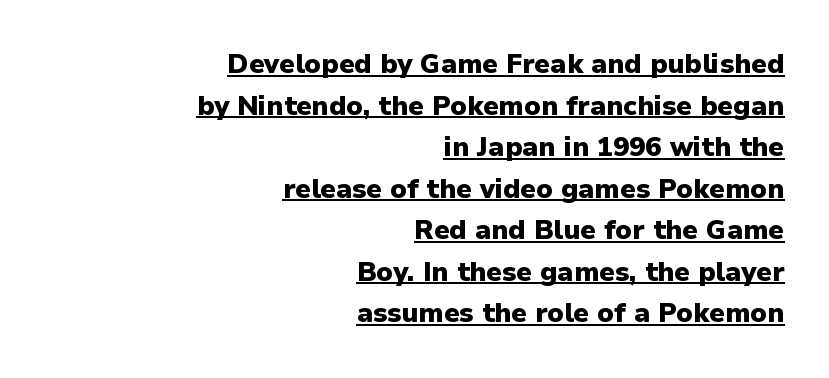
Q: Is the text bold? A: Yes.
Q: Is the text italic (slanted)? A: No, it is upright.
Q: Is the text underlined? A: Yes.
Q: How is the paragraph aligned? A: Right-aligned.
Q: Is the spacing between letters normal or unusually wide? A: Normal.
Q: Is the spacing between lines tight, normal or loose? A: Normal.
